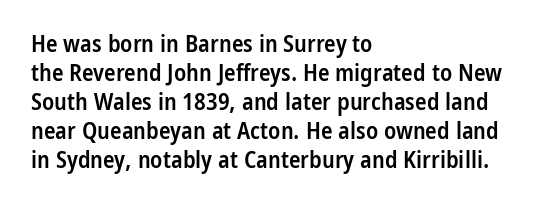
{"italic": "no", "bold": "semi", "underline": "no", "align": "left", "line_spacing_ratio": 1.21, "letter_spacing": "normal", "letter_spacing_em": 0.0, "glyph_px": 24}
